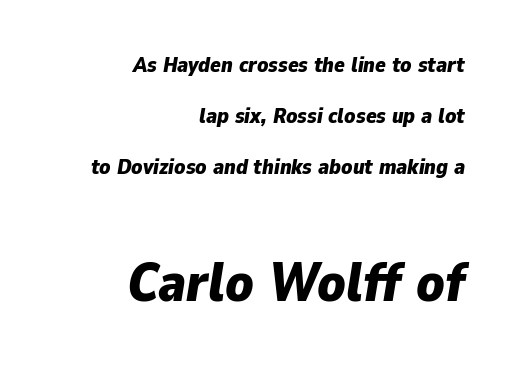
The image shows 55 px bold type, italic (leaning right); set right-aligned, loose line spacing (2.31x), normal letter spacing, not underlined; the second (bottom) block is 2.5x larger; low stroke contrast and a medium x-height.
